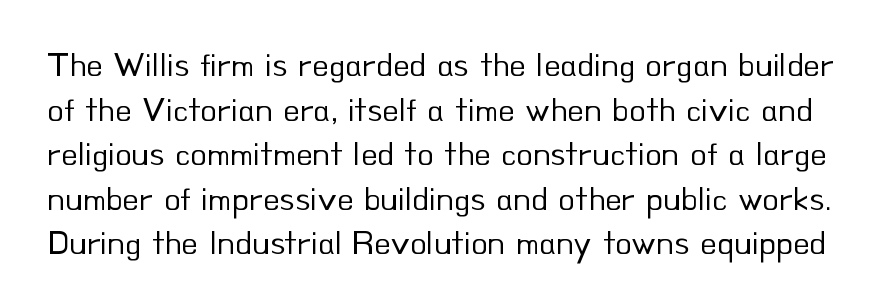
Q: Is the text bold? A: No.
Q: Is the text italic (slanted)? A: No, it is upright.
Q: Is the typeface a serif or a sans-serif typeface? A: Sans-serif.
Q: Is the text underlined? A: No.
Q: Is the spacing between letters normal or unusually wide? A: Normal.
Q: Is the spacing between lines tight, normal or loose? A: Normal.
Q: Width (condensed, normal, or wide)? A: Normal.
Q: Stroke contrast? A: Low.
Q: x-height? A: Small.
Q: Monospaced? A: No.
